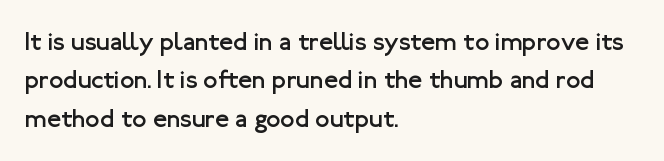
Leftover space on each line is placed entirely after the last word. The font sits on the lighter half of the weight spectrum, regular included. Here the glyphs are tracked normally, forming tight word shapes. Evenly set lines give the paragraph a standard silhouette. The area under the type is left untouched. The letters stand upright; this is a roman face.
